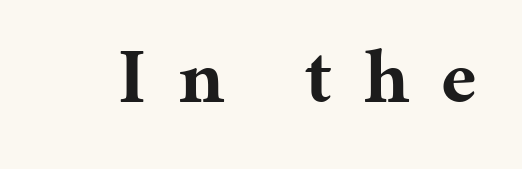
The image shows 78 px bold serif type, upright; set unusually wide letter spacing (+0.41 em), not underlined; medium stroke contrast and a medium x-height.
